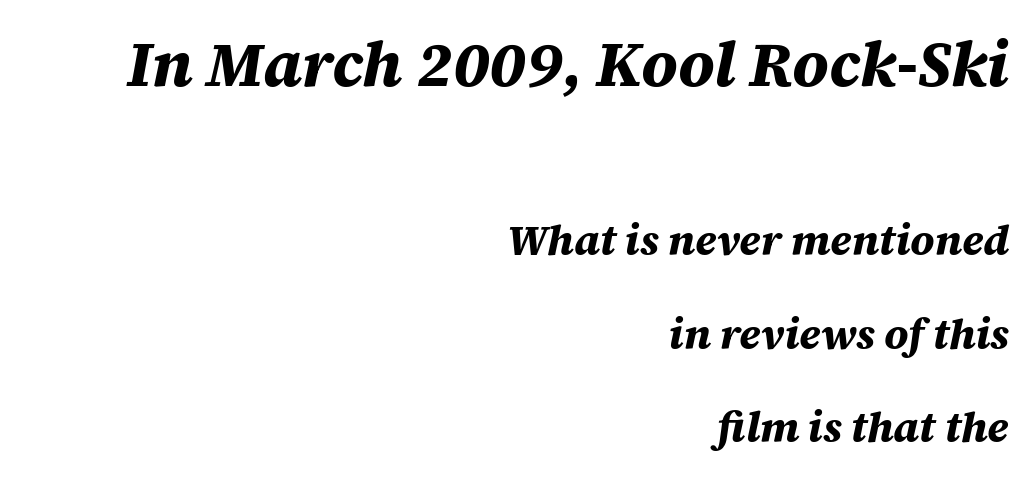
Glyph-to-glyph distance matches everyday printed text. The paragraph shown leans on its right margin. Character widths vary here, with narrow letters taking less room than wide ones. Clear beneath every line of the passage. The glyphs look as if they've been sheared to an angle.
